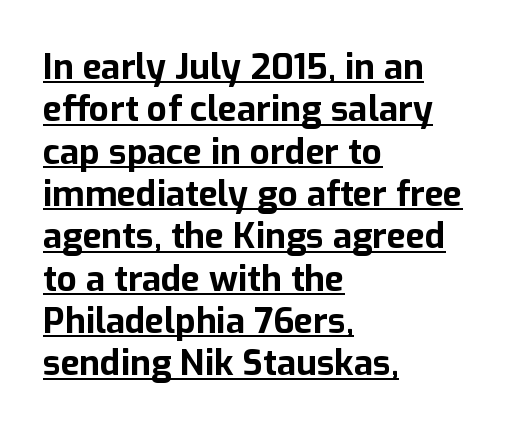
The image shows 35 px bold sans-serif type, upright; set left-aligned, line spacing 1.21x, normal letter spacing, underlined; low stroke contrast and a medium x-height.
